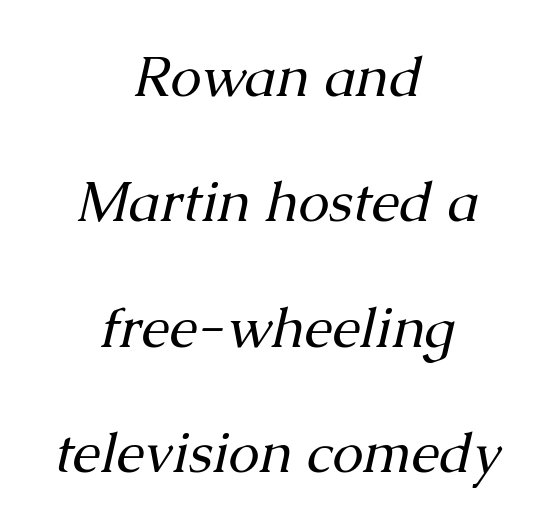
{"serif": "yes", "italic": "yes", "lean": "right", "slant_degrees": 13, "bold": "no", "weight": "regular", "width": "normal", "stroke_contrast": "medium", "x_height": "medium", "monospaced": "no", "underline": "no", "align": "center", "line_spacing": "loose", "line_spacing_ratio": 2.24, "letter_spacing": "normal", "letter_spacing_em": 0.0, "glyph_px": 56}
